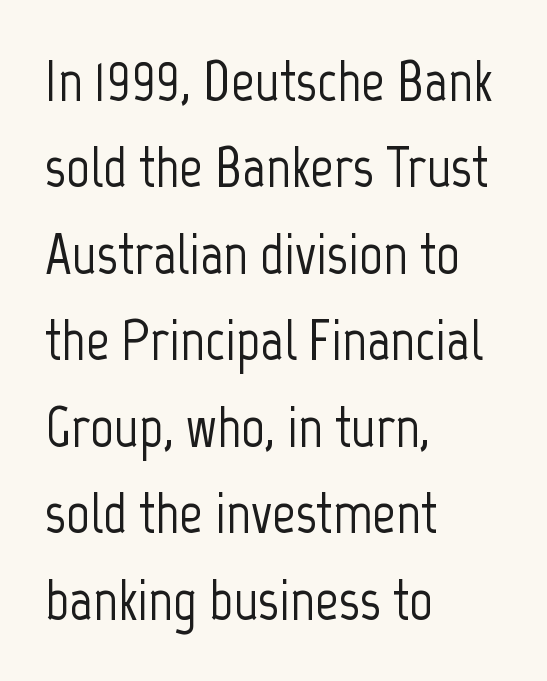
The image shows 58 px condensed sans-serif type, upright; set left-aligned, normal line spacing (1.49x), normal letter spacing, not underlined; low stroke contrast and a medium x-height.
